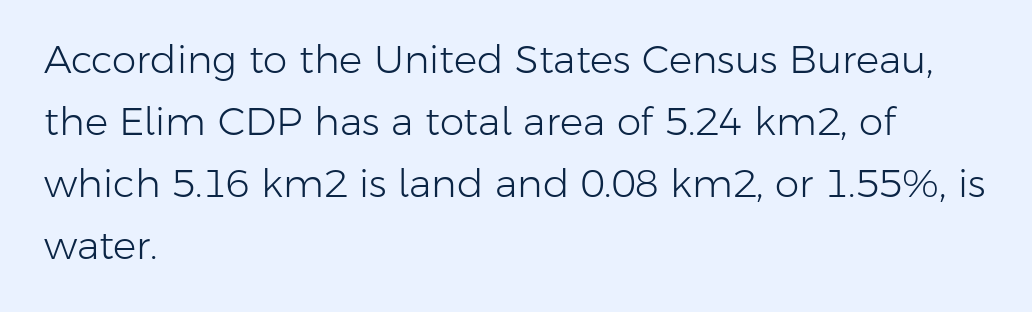
{"serif": "no", "italic": "no", "bold": "no", "weight": "light", "width": "normal", "stroke_contrast": "low", "x_height": "medium", "monospaced": "no", "underline": "no", "align": "left", "line_spacing": "normal", "line_spacing_ratio": 1.59, "letter_spacing": "normal", "letter_spacing_em": 0.0, "glyph_px": 39}
